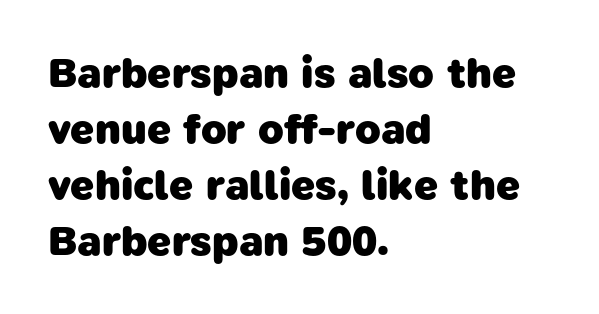
{"serif": "no", "bold": "yes", "weight": "heavy", "width": "normal", "stroke_contrast": "low", "x_height": "medium", "monospaced": "no", "underline": "no", "align": "left", "line_spacing": "normal", "line_spacing_ratio": 1.33, "letter_spacing": "normal", "letter_spacing_em": 0.0, "glyph_px": 42}
